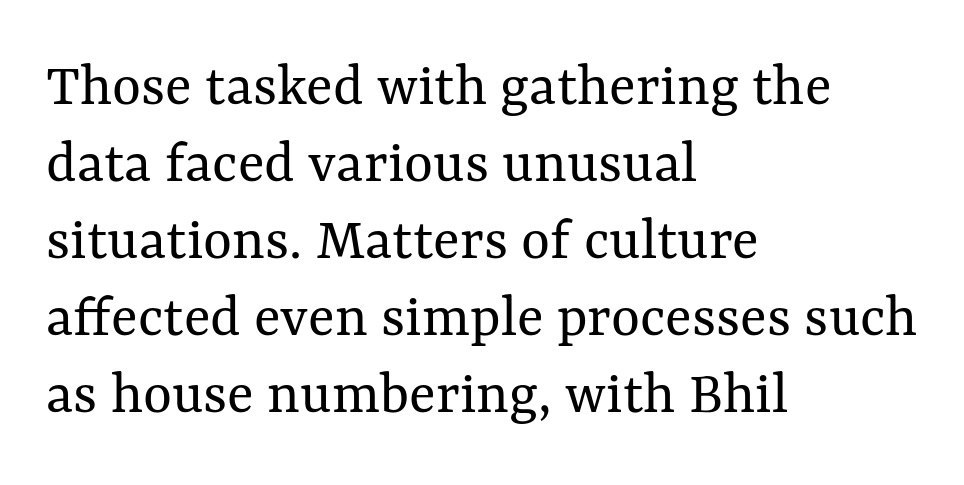
Q: Is the text bold? A: No.
Q: Is the text italic (slanted)? A: No, it is upright.
Q: Is the text underlined? A: No.
Q: How is the paragraph aligned? A: Left-aligned.
Q: Is the spacing between letters normal or unusually wide? A: Normal.
Q: Width (condensed, normal, or wide)? A: Normal.
Q: Stroke contrast? A: Medium.
Q: x-height? A: Medium.
Q: Monospaced? A: No.
